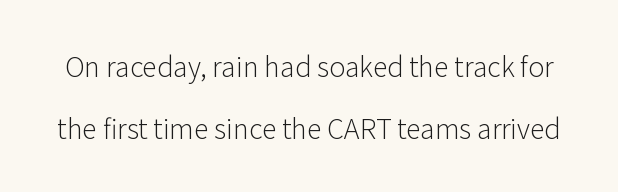
The image shows 27 px text type, upright; set loose line spacing (2.29x), normal letter spacing, not underlined.
